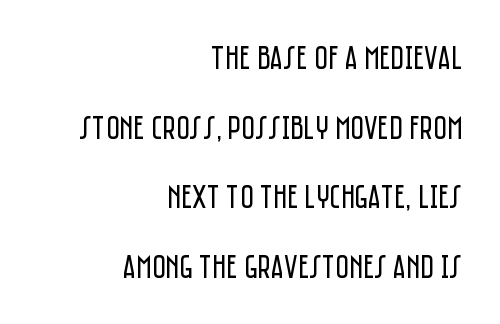
The letters advance in unequal steps, a hallmark of proportional type. A typesetter would call this leading open, well beyond the default. Letterform terminals end flat and unadorned throughout the passage. Clear beneath every line of the passage. Ascenders rise straight up at ninety degrees. The ragged edge is on the left, which tells us the setting is flush right.
